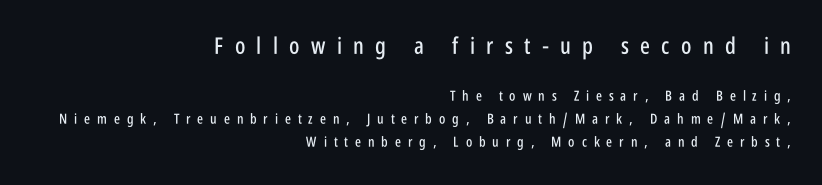
Horizontally, the lines are justified to the trailing edge only. Note: larger setting up top, smaller setting below. Substantial extra tracking has been applied to these lines. Designer's note — italics off, roman on.
